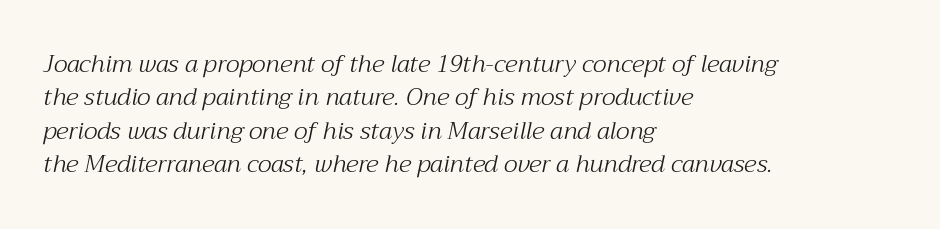
Line starts are locked; line ends wander. The leading is moderate, giving the passage an even texture. Italic? Definitely — the glyphs are oblique. The words here are not underlined. The letters sit at their default tracking, neither squeezed nor spread. Think standard paragraph weight, or any step lighter than that.
